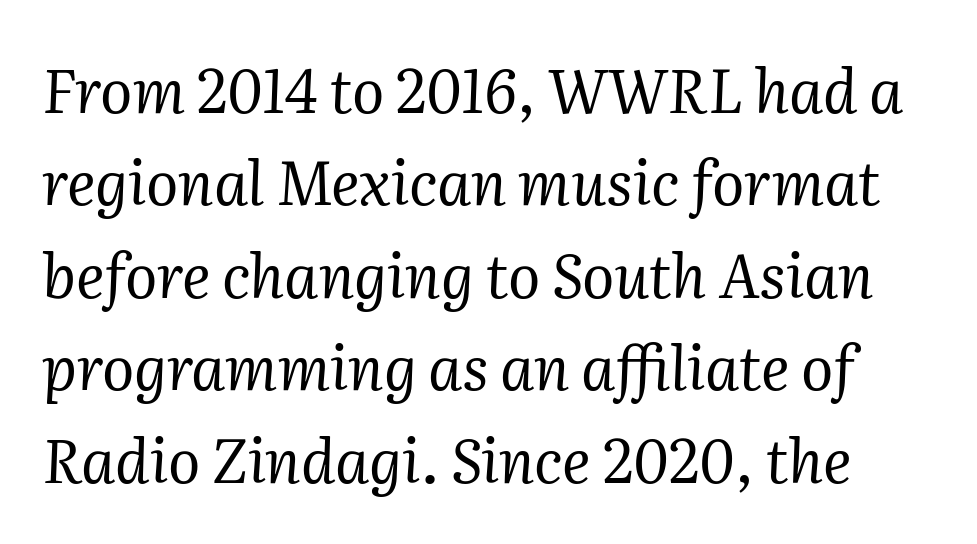
The image shows 60 px regular-weight serif type, italic (leaning right); set normal line spacing (1.54x), normal letter spacing, not underlined; medium stroke contrast and a medium x-height.
